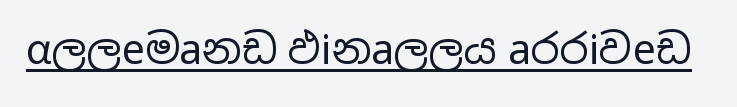
The font sits on the lighter half of the weight spectrum, regular included. Letterform terminals end flat and unadorned throughout the passage. The horizontal fit of the characters is conventional and even. The words here are underlined. Characters remain perfectly vertical along every line. Looks like regular typesetting: each glyph gets only the width it needs.
